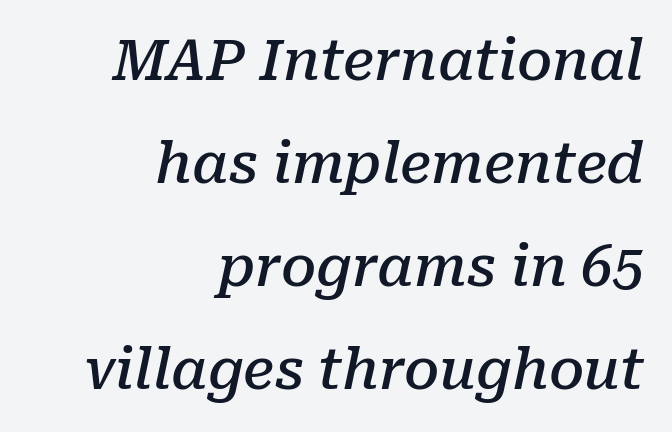
The image shows 56 px semibold serif type, italic (leaning right); set right-aligned, line spacing 1.84x, normal letter spacing, not underlined; low stroke contrast and a medium x-height.
